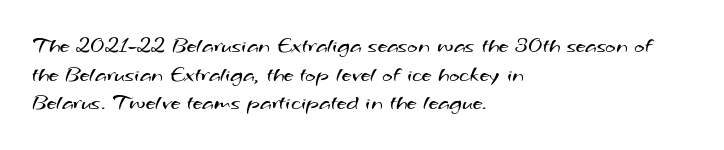
Characters follow at the spacing the type designer built in. These lines stack with their left ends in a neat column. The strip under each line holds only bare page. Each stroke keeps to a modest, everyday thickness or less.
